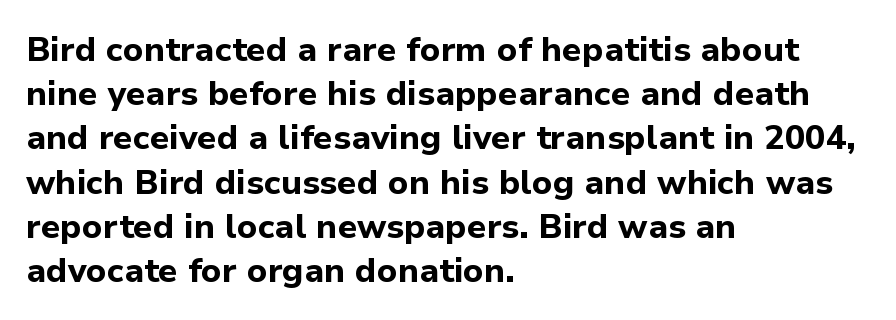
The image shows 34 px bold sans-serif type, upright; set left-aligned, normal line spacing (1.3x), normal letter spacing, not underlined; low stroke contrast and a medium x-height.
